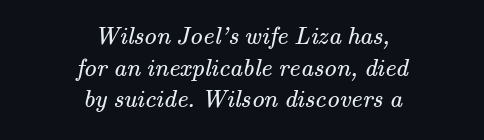
The image shows 25 px text type; set centered, normal line spacing (1.27x), normal letter spacing, not underlined.
